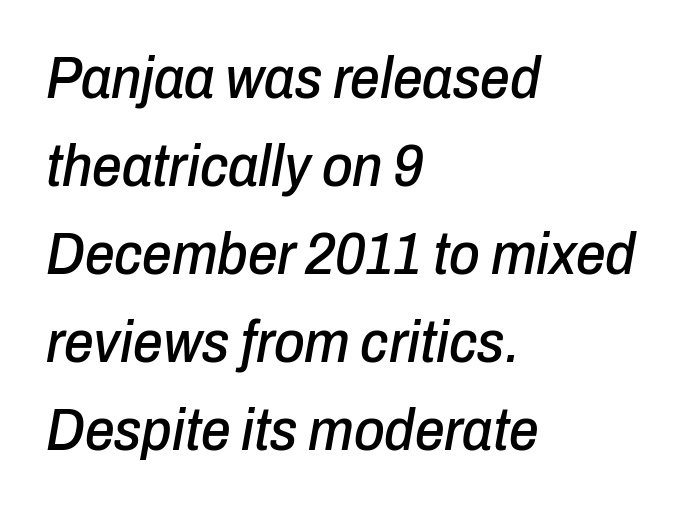
The image shows 59 px condensed type, italic (leaning right); set left-aligned, normal line spacing (1.49x), normal letter spacing, not underlined; low stroke contrast and a medium x-height.
